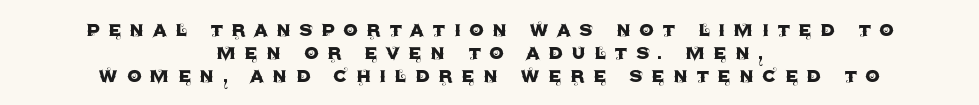
{"italic": "no", "underline": "no", "align": "center", "line_spacing": "tight", "line_spacing_ratio": 0.99, "letter_spacing": "wide", "letter_spacing_em": 0.36, "glyph_px": 23}
